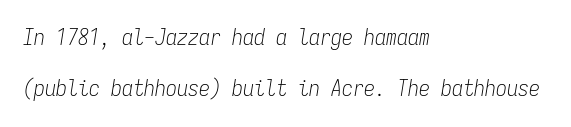
A typesetter would call this zero additional tracking. Honestly, there is no underline to notice here at all. The lines are spread far apart with generous leading. Counters stay open thanks to moderate or lighter strokes.
